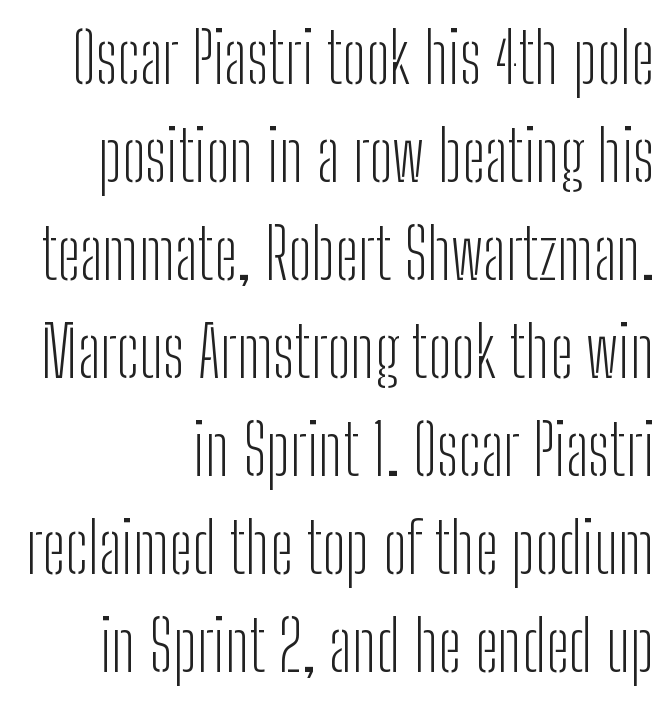
{"serif": "no", "italic": "no", "bold": "no", "weight": "light", "width": "condensed", "stroke_contrast": "low", "x_height": "medium", "monospaced": "no", "underline": "no", "align": "right", "line_spacing": "normal", "line_spacing_ratio": 1.42, "letter_spacing": "normal", "letter_spacing_em": 0.0, "glyph_px": 69}
